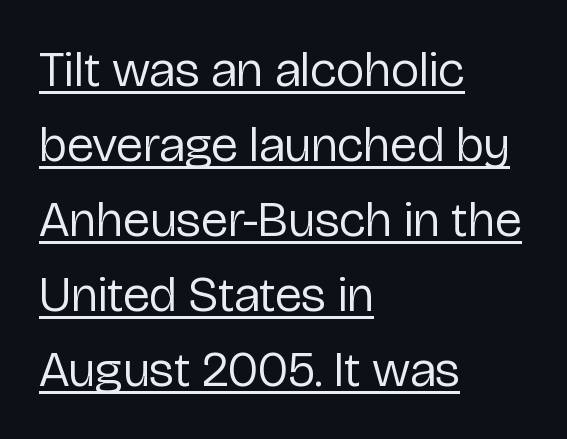
{"serif": "no", "italic": "no", "bold": "no", "weight": "regular", "width": "normal", "stroke_contrast": "low", "x_height": "medium", "monospaced": "no", "underline": "yes", "align": "left", "line_spacing": "normal", "line_spacing_ratio": 1.5, "letter_spacing": "normal", "letter_spacing_em": 0.0, "glyph_px": 50}
